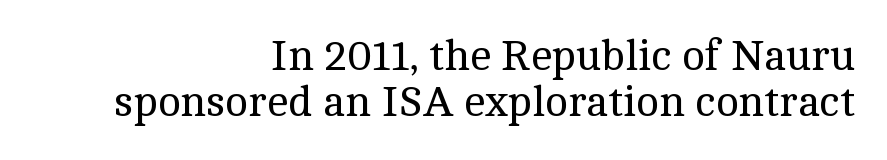
The typesetter chose a ragged-left arrangement here. Spacing verdict: proportional, widths tailored to each character. These lines are composed in type with serifs. Stroke mass is kept to a normal reading level or below. Ascenders rise straight up at ninety degrees. The zone under the glyphs is completely vacant.
